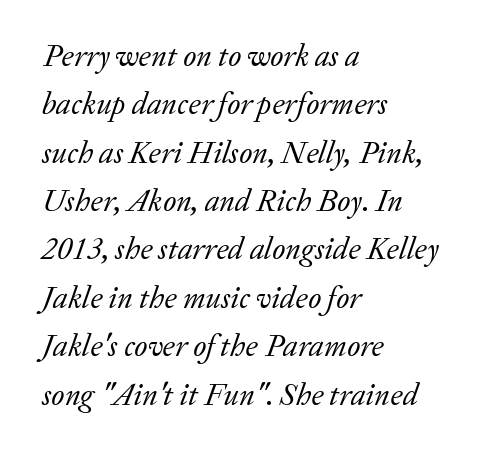
Q: Is the text bold? A: No.
Q: Is the text italic (slanted)? A: Yes, it leans right by about 20 degrees.
Q: Is the typeface a serif or a sans-serif typeface? A: Serif.
Q: Is the text underlined? A: No.
Q: How is the paragraph aligned? A: Left-aligned.
Q: Is the spacing between letters normal or unusually wide? A: Normal.
Q: Is the spacing between lines tight, normal or loose? A: Normal.
Q: Width (condensed, normal, or wide)? A: Normal.
Q: Stroke contrast? A: Low.
Q: x-height? A: Medium.
Q: Monospaced? A: No.
